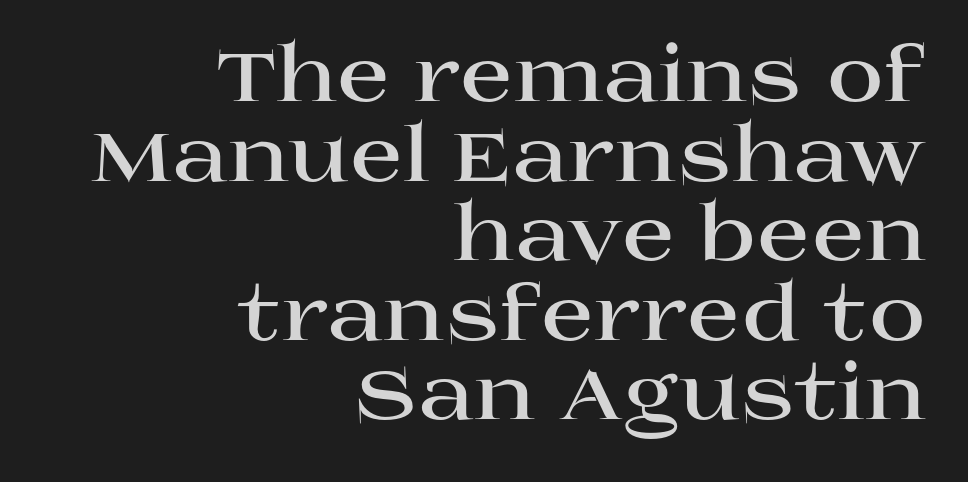
Q: Is the text bold? A: Yes.
Q: Is the text italic (slanted)? A: No, it is upright.
Q: Is the typeface a serif or a sans-serif typeface? A: Serif.
Q: Is the text underlined? A: No.
Q: How is the paragraph aligned? A: Right-aligned.
Q: Is the spacing between letters normal or unusually wide? A: Normal.
Q: Is the spacing between lines tight, normal or loose? A: Tight.
Q: Width (condensed, normal, or wide)? A: Wide.
Q: Stroke contrast? A: High.
Q: x-height? A: Large.
Q: Monospaced? A: No.
